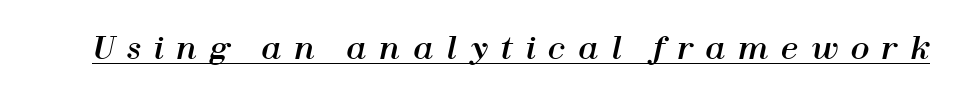
{"italic": "yes", "lean": "right", "slant_degrees": 12, "width": "normal", "stroke_contrast": "high", "x_height": "medium", "monospaced": "no", "underline": "yes", "letter_spacing": "wide", "letter_spacing_em": 0.4, "glyph_px": 31}
